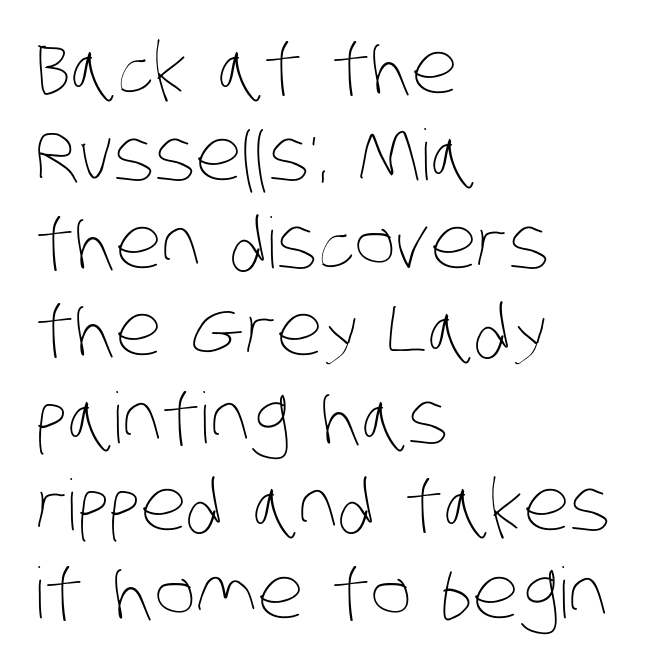
{"bold": "no", "weight": "thin", "width": "condensed", "stroke_contrast": "low", "x_height": "large", "monospaced": "no", "underline": "no", "align": "left", "line_spacing": "normal", "line_spacing_ratio": 1.25, "letter_spacing": "normal", "letter_spacing_em": 0.0, "glyph_px": 70}
